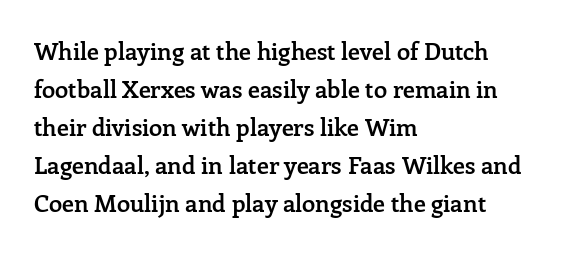
Q: Is the text bold? A: Semi-bold.
Q: Is the text italic (slanted)? A: No, it is upright.
Q: Is the text underlined? A: No.
Q: How is the paragraph aligned? A: Left-aligned.
Q: Is the spacing between letters normal or unusually wide? A: Normal.
Q: Is the spacing between lines tight, normal or loose? A: Normal.
